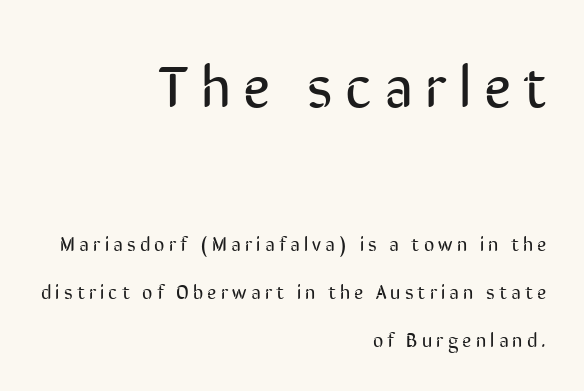
The words here are not underlined. Is this a sans? Yes — the strokes have no serifs. Scale decreases going downward across the two blocks. Compared with typical paragraphs, the rows here are farther apart. The lines are quadded right. On a weight scale, this lands at 450 or below.
